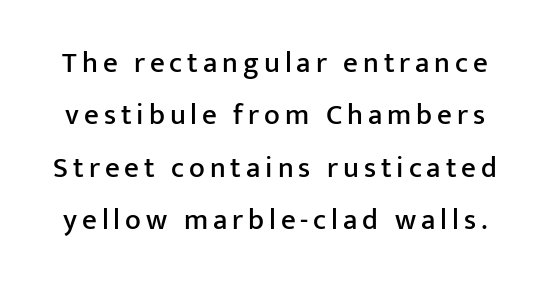
{"serif": "no", "italic": "no", "width": "normal", "stroke_contrast": "low", "x_height": "medium", "monospaced": "no", "underline": "no", "line_spacing_ratio": 1.81, "glyph_px": 29}
